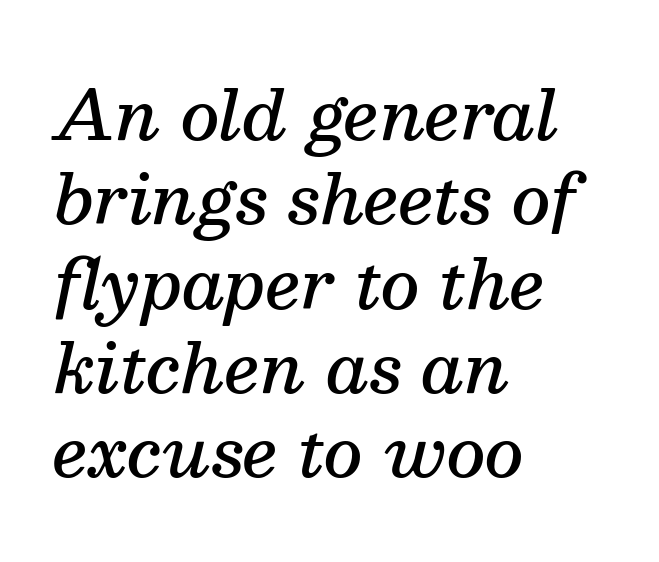
Q: Is the text bold? A: Semi-bold.
Q: Is the text italic (slanted)? A: Yes, it leans right by about 13 degrees.
Q: Is the typeface a serif or a sans-serif typeface? A: Serif.
Q: Is the text underlined? A: No.
Q: How is the paragraph aligned? A: Left-aligned.
Q: Is the spacing between letters normal or unusually wide? A: Normal.
Q: Width (condensed, normal, or wide)? A: Normal.
Q: Stroke contrast? A: Medium.
Q: x-height? A: Medium.
Q: Monospaced? A: No.
